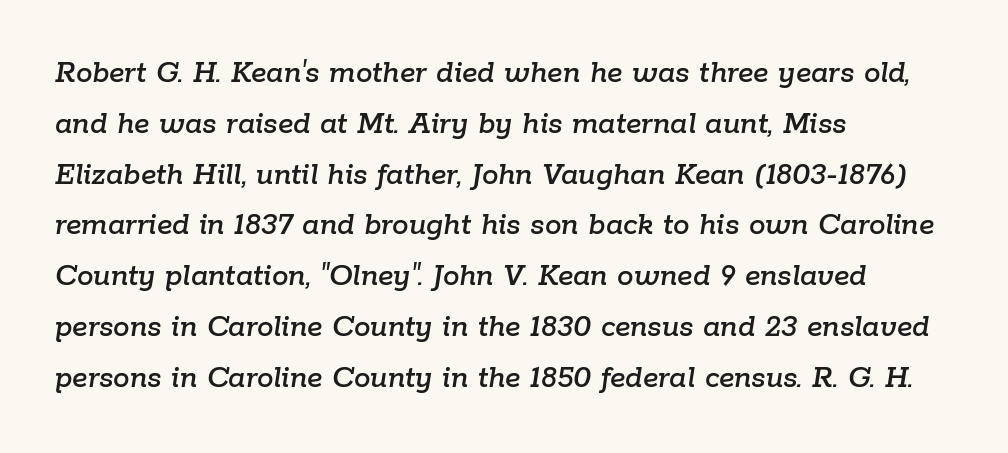
{"italic": "yes", "lean": "right", "slant_degrees": 9, "width": "normal", "stroke_contrast": "low", "x_height": "medium", "monospaced": "no", "underline": "no", "align": "left", "line_spacing": "normal", "line_spacing_ratio": 1.54, "letter_spacing": "normal", "letter_spacing_em": 0.0, "glyph_px": 33}
